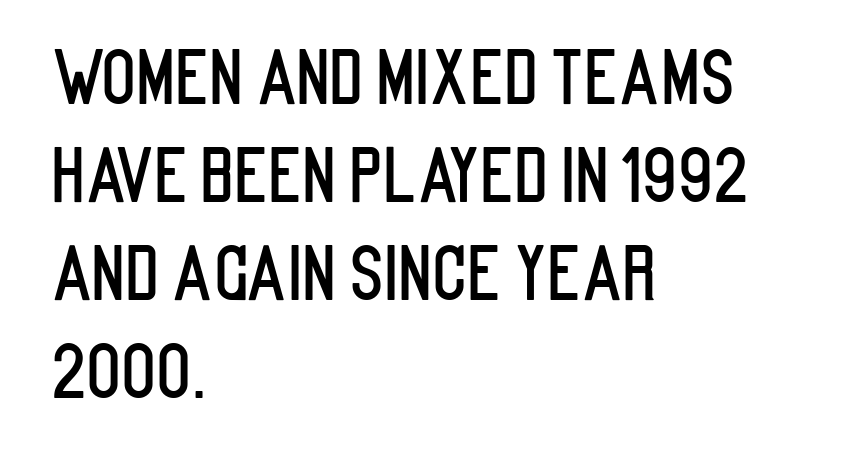
{"serif": "no", "italic": "no", "width": "condensed", "stroke_contrast": "low", "x_height": "large", "monospaced": "no", "underline": "no", "align": "left", "line_spacing": "normal", "line_spacing_ratio": 1.36, "letter_spacing": "normal", "letter_spacing_em": 0.0, "glyph_px": 72}
